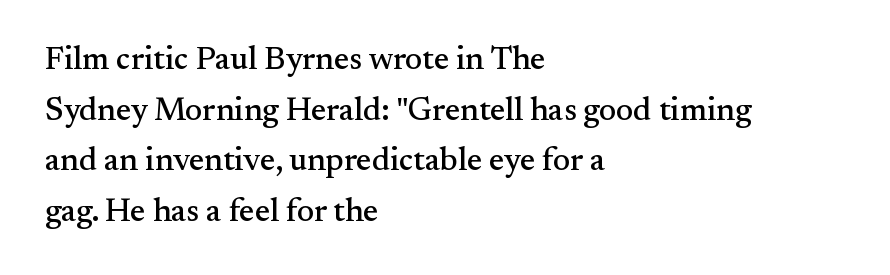
Inter-character spacing is left at the font's built-in metrics. A serif font was chosen for this passage. Plain, unruled lines of type. If you measured baseline to baseline, you'd find a middling distance. Each letter keeps its own natural width here, so spacing adapts to shape.
